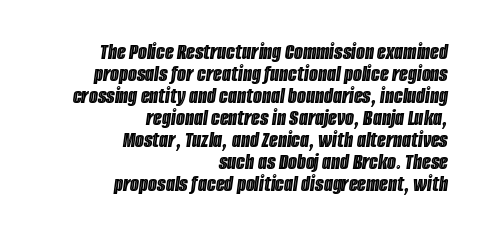
Q: Is the text italic (slanted)? A: Yes, it leans right by about 8 degrees.
Q: Is the text underlined? A: No.
Q: How is the paragraph aligned? A: Right-aligned.
Q: Is the spacing between letters normal or unusually wide? A: Normal.
Q: Is the spacing between lines tight, normal or loose? A: Tight.
